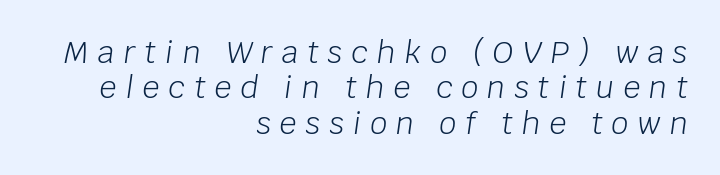
{"italic": "yes", "lean": "right", "slant_degrees": 8, "bold": "no", "weight": "light", "width": "normal", "stroke_contrast": "low", "x_height": "large", "monospaced": "no", "underline": "no", "align": "right", "line_spacing_ratio": 1.18, "letter_spacing": "wide", "letter_spacing_em": 0.3, "glyph_px": 30}
